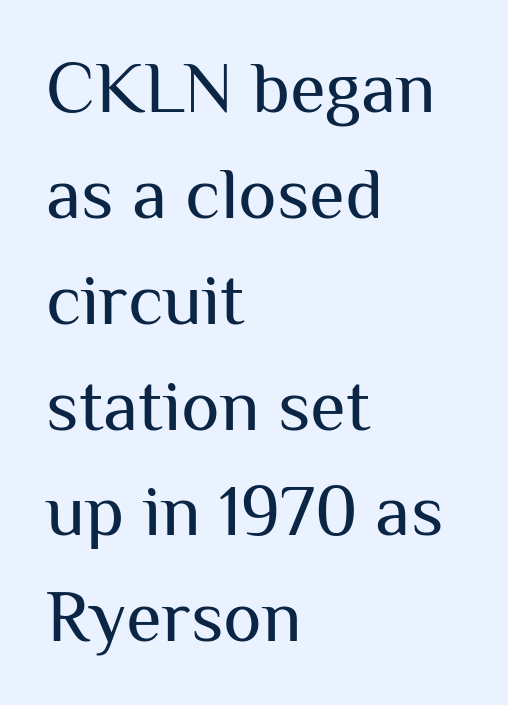
Q: Is the text bold? A: No.
Q: Is the text italic (slanted)? A: No, it is upright.
Q: Is the typeface a serif or a sans-serif typeface? A: Sans-serif.
Q: Is the text underlined? A: No.
Q: How is the paragraph aligned? A: Left-aligned.
Q: Is the spacing between letters normal or unusually wide? A: Normal.
Q: Is the spacing between lines tight, normal or loose? A: Normal.
Q: Width (condensed, normal, or wide)? A: Normal.
Q: Stroke contrast? A: Medium.
Q: x-height? A: Medium.
Q: Monospaced? A: No.
